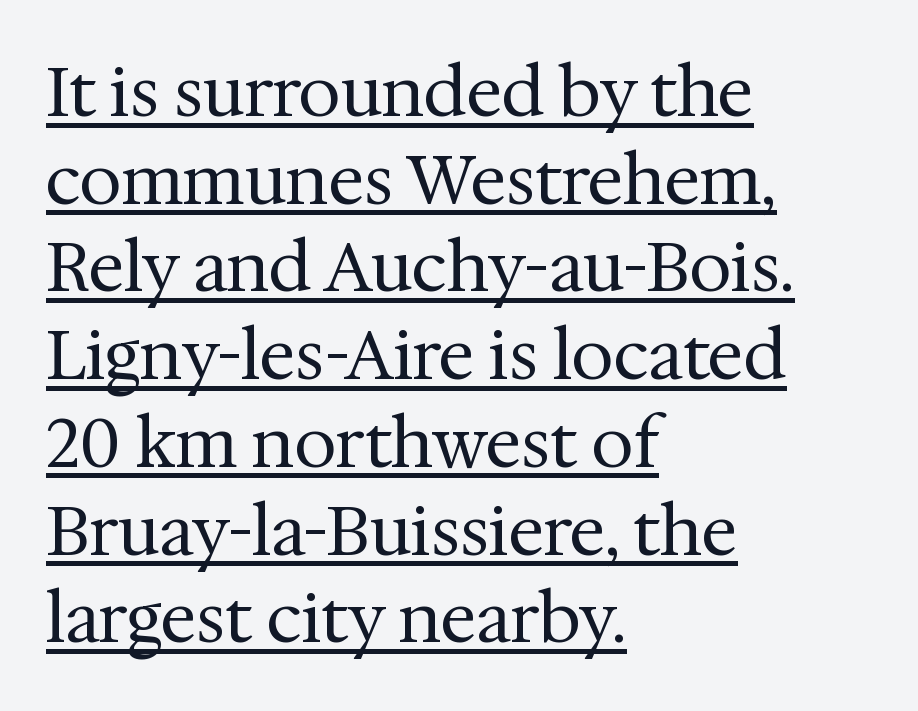
{"serif": "yes", "italic": "no", "bold": "no", "weight": "regular", "width": "normal", "stroke_contrast": "medium", "x_height": "medium", "monospaced": "no", "underline": "yes", "align": "left", "line_spacing": "normal", "line_spacing_ratio": 1.29, "letter_spacing": "normal", "letter_spacing_em": 0.0, "glyph_px": 68}
